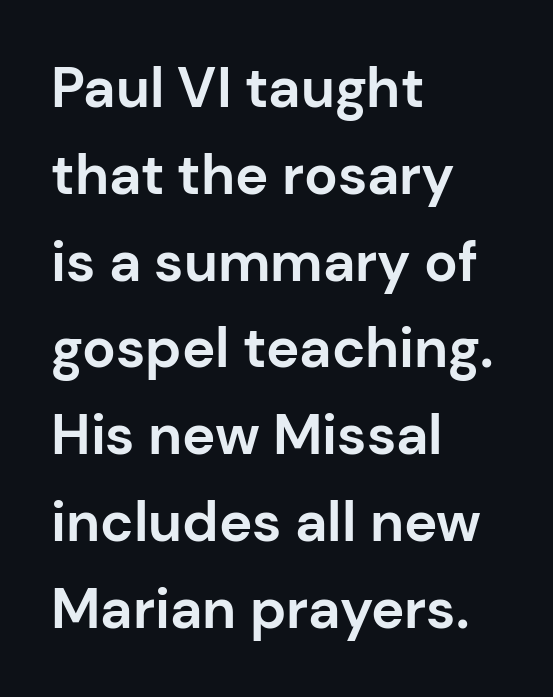
Every letter is thick-stroked: bold, no question. This is the regular roman posture of the typeface. No extra tracking has been applied to these lines. What's the leading like? Ordinary, nothing unusual. Character widths vary here, with narrow letters taking less room than wide ones. The setting favours the left margin, as ordinary paragraphs usually do.
